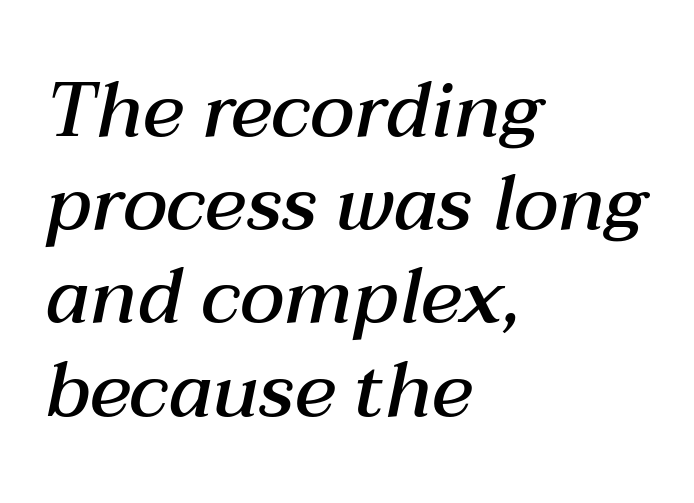
The image shows 77 px semibold type, italic (leaning right); set left-aligned, line spacing 1.21x, normal letter spacing, not underlined; medium stroke contrast and a medium x-height.
